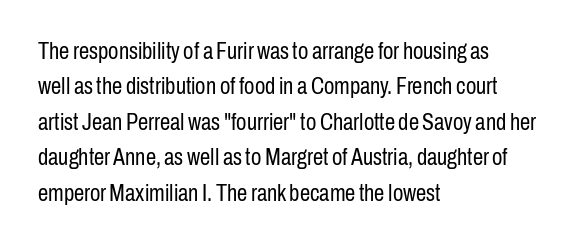
Q: Is the text bold? A: No.
Q: Is the text italic (slanted)? A: No, it is upright.
Q: Is the text underlined? A: No.
Q: How is the paragraph aligned? A: Left-aligned.
Q: Is the spacing between letters normal or unusually wide? A: Normal.
Q: Is the spacing between lines tight, normal or loose? A: Normal.
